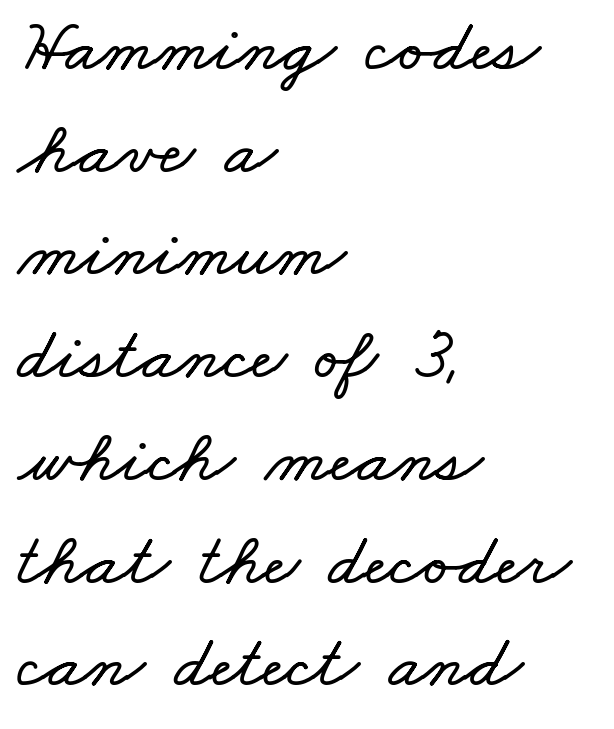
Bare-footed words on every line. The face used here is proportionally spaced, like ordinary book or web type. Short and long lines alike share a common starting point at left. Whoever set this chose a conventional vertical rhythm. Nothing unusual about the tracking: characters are spaced as the font intends.
